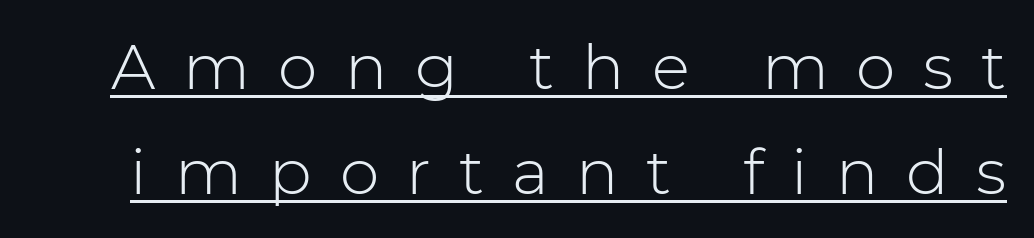
Regarding serifs, this sample does without them. The type is letterspaced generously, with wide tracking. Think of a printed novel: that variable character pitch is what you see here. Line spacing here is normal. Vertical strokes here are truly vertical.
